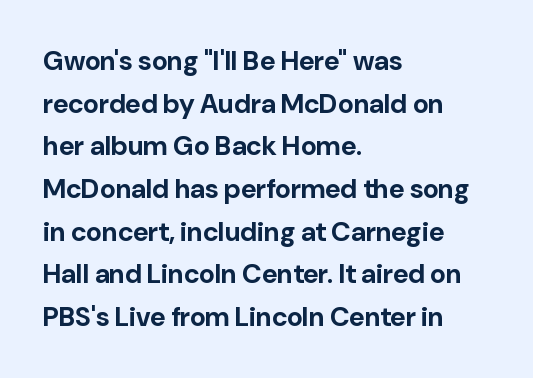
Q: Is the text bold? A: Yes.
Q: Is the text italic (slanted)? A: No, it is upright.
Q: Is the text underlined? A: No.
Q: How is the paragraph aligned? A: Left-aligned.
Q: Is the spacing between letters normal or unusually wide? A: Normal.
Q: Is the spacing between lines tight, normal or loose? A: Normal.
